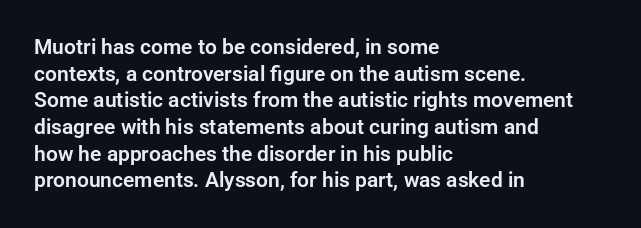
{"italic": "no", "underline": "no", "align": "left", "line_spacing": "normal", "line_spacing_ratio": 1.27, "letter_spacing": "normal", "letter_spacing_em": 0.0, "glyph_px": 21}
